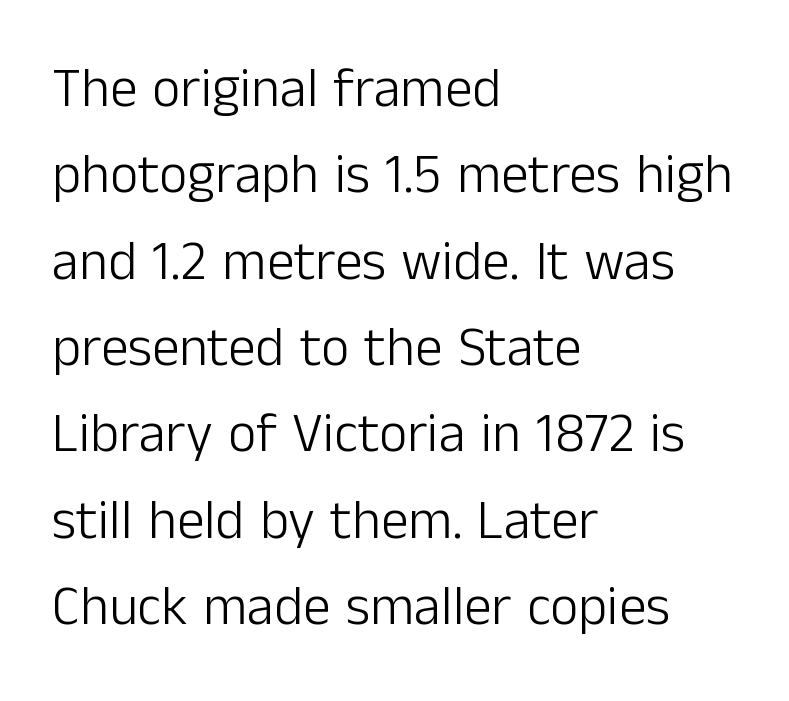
Q: Is the text bold? A: No.
Q: Is the text italic (slanted)? A: No, it is upright.
Q: Is the typeface a serif or a sans-serif typeface? A: Sans-serif.
Q: Is the text underlined? A: No.
Q: How is the paragraph aligned? A: Left-aligned.
Q: Is the spacing between letters normal or unusually wide? A: Normal.
Q: Is the spacing between lines tight, normal or loose? A: Normal.
Q: Width (condensed, normal, or wide)? A: Normal.
Q: Stroke contrast? A: Low.
Q: x-height? A: Medium.
Q: Monospaced? A: No.
